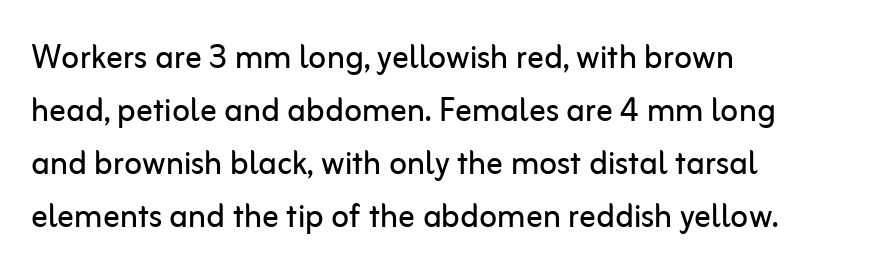
{"serif": "no", "italic": "no", "bold": "no", "weight": "regular", "width": "normal", "stroke_contrast": "low", "x_height": "medium", "monospaced": "no", "underline": "no", "align": "left", "line_spacing": "normal", "line_spacing_ratio": 1.29, "letter_spacing": "normal", "letter_spacing_em": 0.0, "glyph_px": 41}
